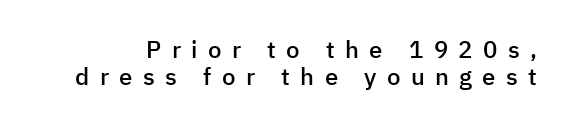
The image shows 24 px text type, upright; set tight line spacing (1.11x), unusually wide letter spacing (+0.43 em), not underlined.
